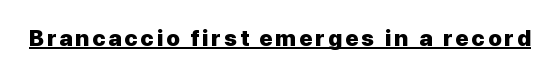
These characters rest on top of a visible drawn line. Caption: bold face, heavy strokes. No italicization has been applied; the sample stays upright.
